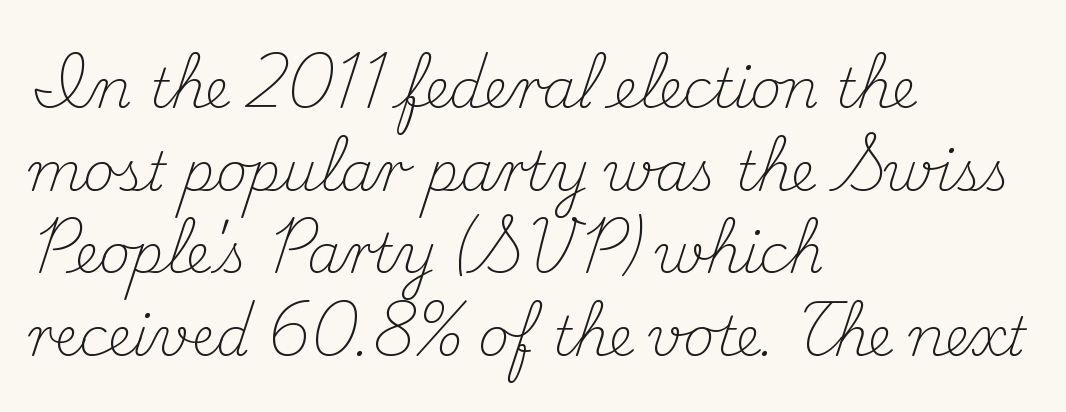
{"serif": "yes", "bold": "no", "weight": "light", "width": "normal", "stroke_contrast": "medium", "x_height": "small", "monospaced": "no", "underline": "no", "align": "left", "line_spacing": "normal", "line_spacing_ratio": 1.53, "letter_spacing": "normal", "letter_spacing_em": 0.0, "glyph_px": 54}
